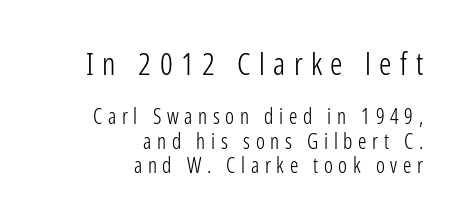
To sum up the face: it is a sans, with no serifs. Large over small — that's the arrangement of the two blocks here. Look at the tracking — it's clearly loosened, letters drifting apart. Style check: upright. The glyphs are unaccompanied by any horizontal stroke below them. Weight: in the light-to-regular range.
